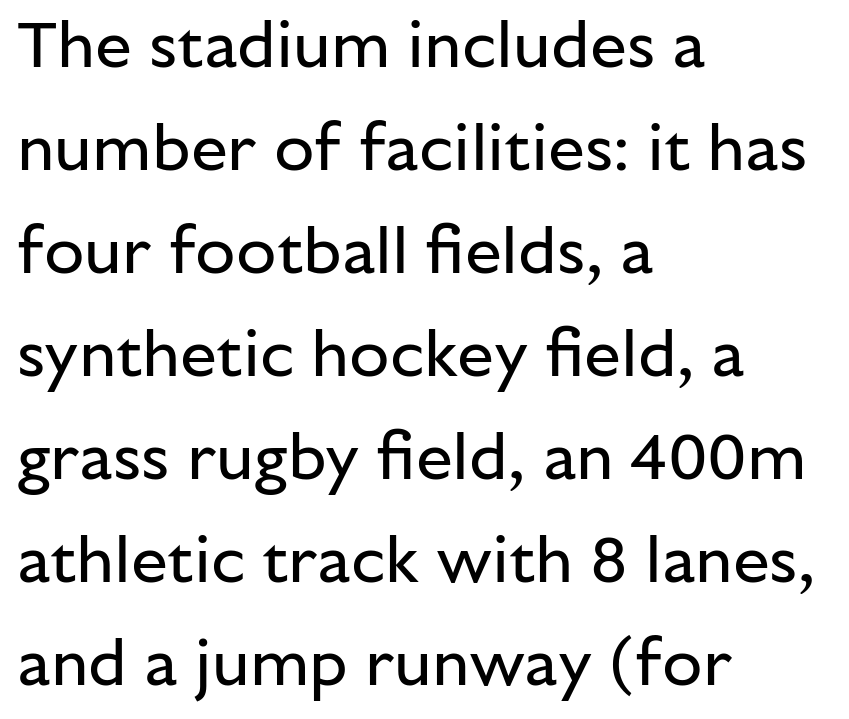
The image shows 66 px regular-weight sans-serif type, upright; set left-aligned, normal line spacing (1.56x), normal letter spacing, not underlined; low stroke contrast and a medium x-height.
